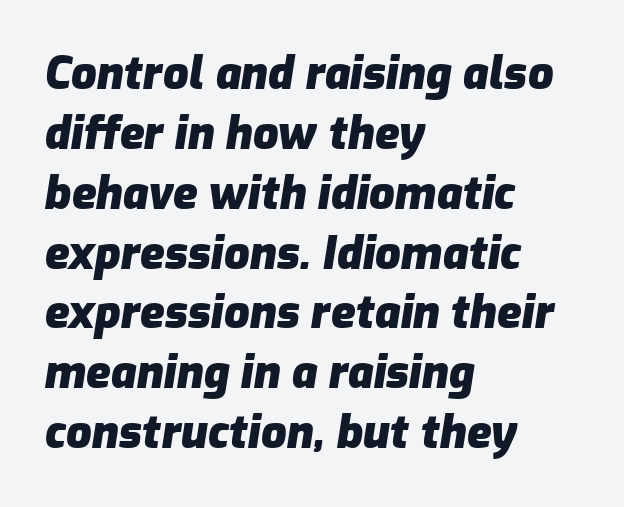
The image shows 45 px heavy type, italic (leaning right); set left-aligned, normal line spacing (1.33x), normal letter spacing, not underlined; low stroke contrast and a medium x-height.
